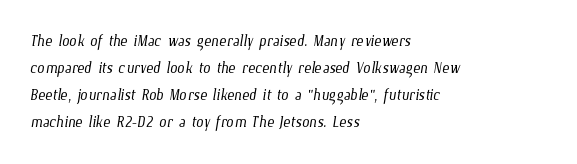
The paragraph shown leans on its left margin. Nothing heavy about these letters — not bold at all. Beneath every word, the page is bare. The letters sit at their default tracking, neither squeezed nor spread. Leading: standard.
